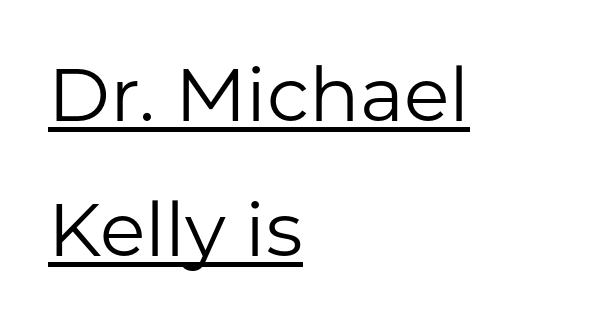
{"serif": "no", "italic": "no", "bold": "no", "weight": "regular", "width": "normal", "stroke_contrast": "low", "x_height": "medium", "monospaced": "no", "underline": "yes", "align": "left", "line_spacing_ratio": 1.8, "letter_spacing": "normal", "letter_spacing_em": 0.0, "glyph_px": 75}
